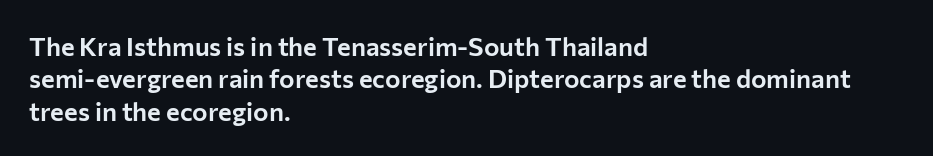
Q: Is the text italic (slanted)? A: No, it is upright.
Q: Is the text underlined? A: No.
Q: How is the paragraph aligned? A: Left-aligned.
Q: Is the spacing between letters normal or unusually wide? A: Normal.
Q: Is the spacing between lines tight, normal or loose? A: Normal.
